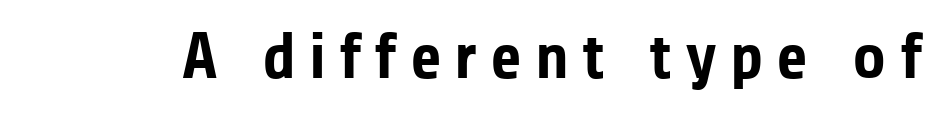
Q: Is the text bold? A: Yes.
Q: Is the text italic (slanted)? A: No, it is upright.
Q: Is the typeface a serif or a sans-serif typeface? A: Sans-serif.
Q: Is the text underlined? A: No.
Q: Is the spacing between letters normal or unusually wide? A: Unusually wide.
Q: Width (condensed, normal, or wide)? A: Normal.
Q: Stroke contrast? A: Low.
Q: x-height? A: Medium.
Q: Monospaced? A: No.
